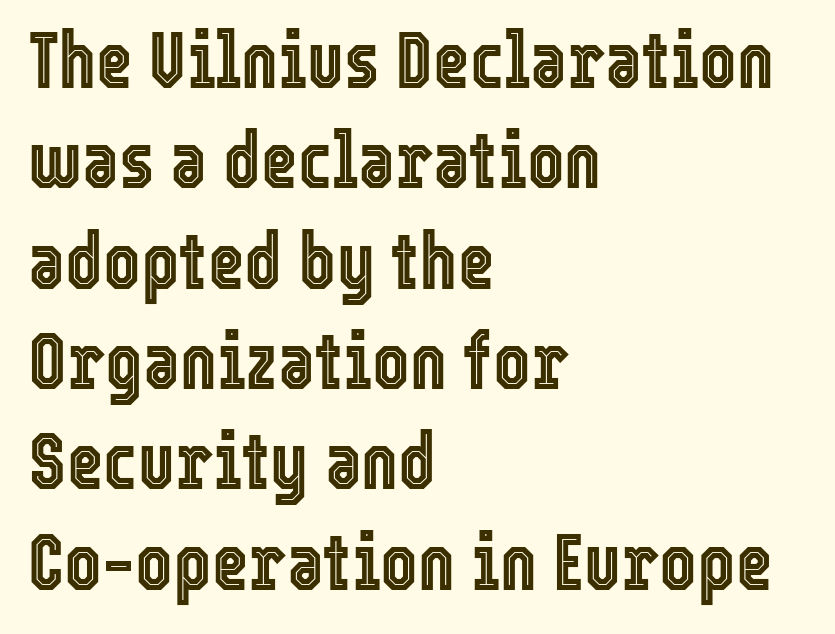
{"italic": "no", "width": "condensed", "x_height": "medium", "monospaced": "no", "underline": "no", "align": "left", "line_spacing": "normal", "line_spacing_ratio": 1.27, "letter_spacing": "normal", "letter_spacing_em": 0.0, "glyph_px": 79}
